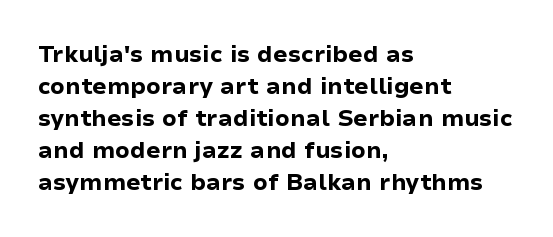
The image shows 23 px bold type, upright; set left-aligned, normal line spacing (1.39x), normal letter spacing, not underlined.
